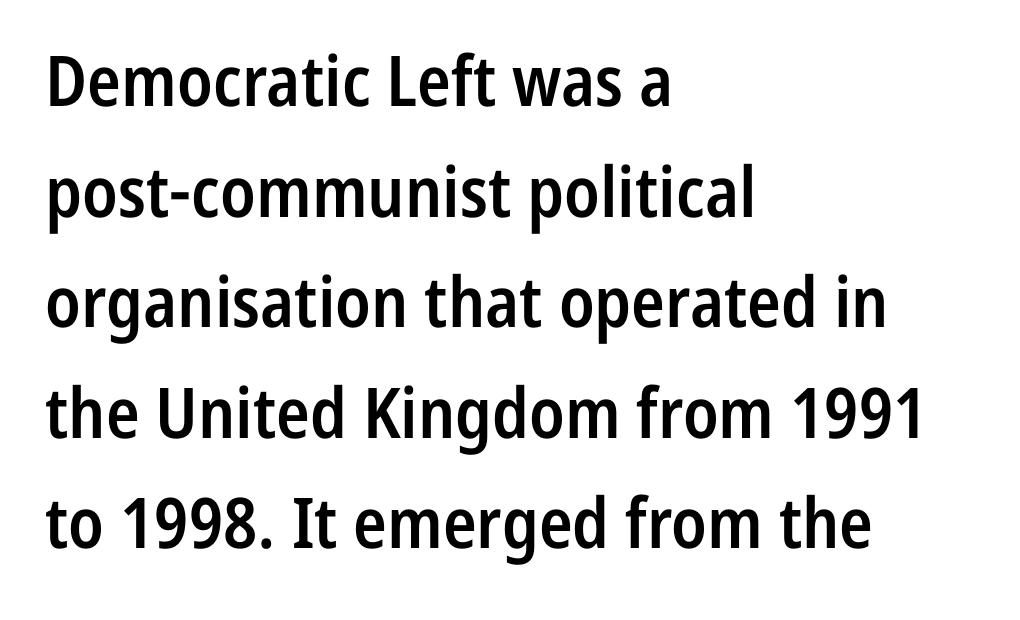
{"serif": "no", "italic": "no", "bold": "semi", "weight": "semibold", "width": "condensed", "stroke_contrast": "low", "x_height": "medium", "monospaced": "no", "underline": "no", "align": "left", "line_spacing": "normal", "line_spacing_ratio": 1.58, "letter_spacing": "normal", "letter_spacing_em": 0.0, "glyph_px": 70}
